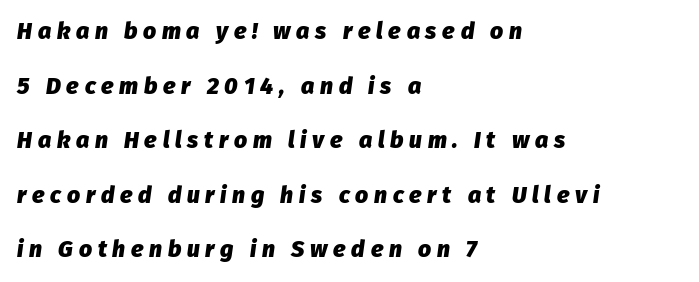
The passage shown is not underscored anywhere. The passage shown leans; its letterforms are oblique. The paragraph shown leans on its left margin. Widely set lines give the paragraph a tall, airy silhouette. Display-style spreading of the glyphs; the letterfit is very open. The sample has been set heavy, in full bold.
